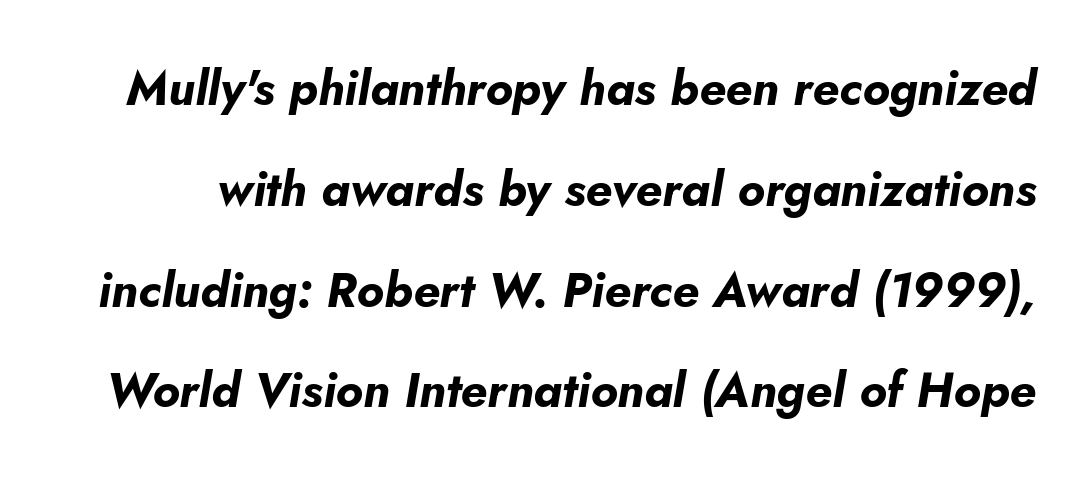
You'd pick this weight for a headline — it's a proper bold. Just letters on the line, the space beneath them empty. Varying glyph widths throughout — classic text-font behaviour. Baseline-to-baseline distance is far greater than the letter height.
